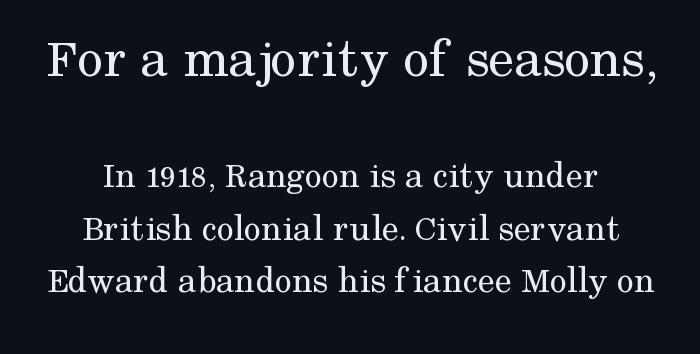
The image shows 57 px regular-weight serif type, upright; set normal line spacing (1.38x), normal letter spacing, not underlined; the first (top) block is 1.5x larger; medium stroke contrast and a medium x-height.
